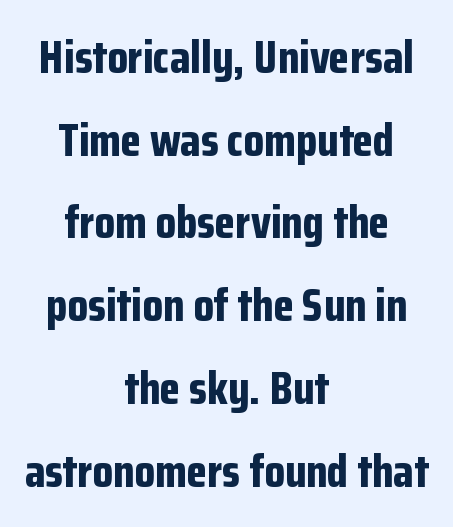
Q: Is the text bold? A: Yes.
Q: Is the text italic (slanted)? A: No, it is upright.
Q: Is the typeface a serif or a sans-serif typeface? A: Sans-serif.
Q: Is the text underlined? A: No.
Q: How is the paragraph aligned? A: Centered.
Q: Is the spacing between letters normal or unusually wide? A: Normal.
Q: Width (condensed, normal, or wide)? A: Condensed.
Q: Stroke contrast? A: Low.
Q: x-height? A: Medium.
Q: Monospaced? A: No.
